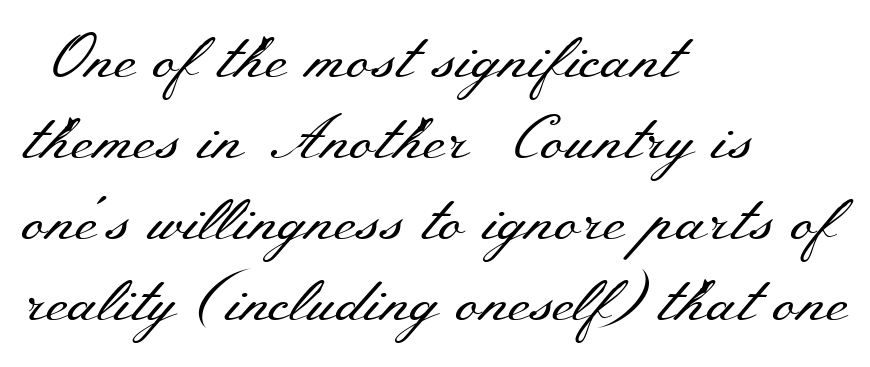
Students, observe: this is what conventionally led text looks like. Tracking value appears to be zero — textbook default spacing. This sample uses a serif face. The characters are drawn with everyday or finer stroke widths. Character widths vary here, with narrow letters taking less room than wide ones.
